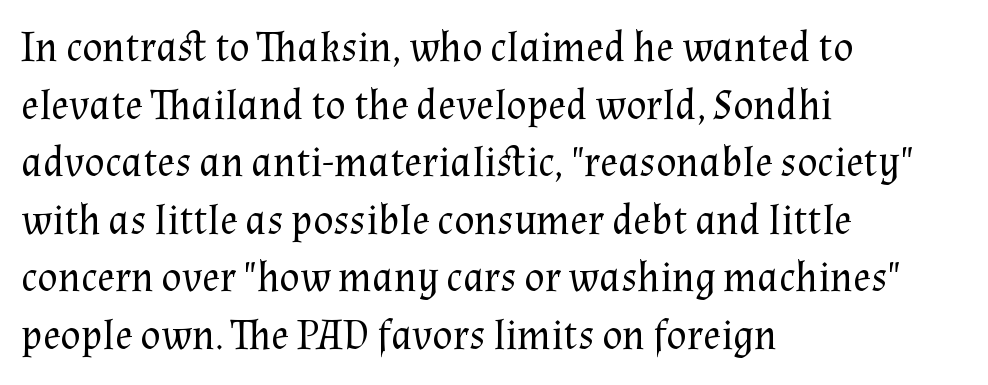
Characters follow at the spacing the type designer built in. Spacing verdict: proportional, widths tailored to each character. One glance says typical: line gaps are just what's usual. Check under the words: just untouched page. Visually the block forms a straight wall on the left and a jagged coastline on the right.
